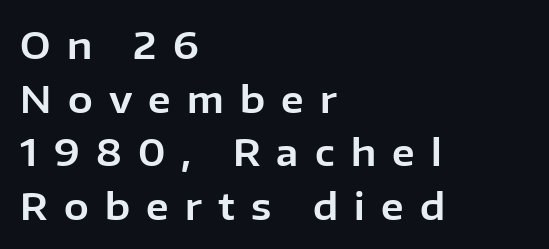
Q: Is the text italic (slanted)? A: No, it is upright.
Q: Is the typeface a serif or a sans-serif typeface? A: Sans-serif.
Q: Is the text underlined? A: No.
Q: How is the paragraph aligned? A: Left-aligned.
Q: Is the spacing between letters normal or unusually wide? A: Unusually wide.
Q: Is the spacing between lines tight, normal or loose? A: Normal.
Q: Width (condensed, normal, or wide)? A: Normal.
Q: Stroke contrast? A: Low.
Q: x-height? A: Medium.
Q: Monospaced? A: No.
